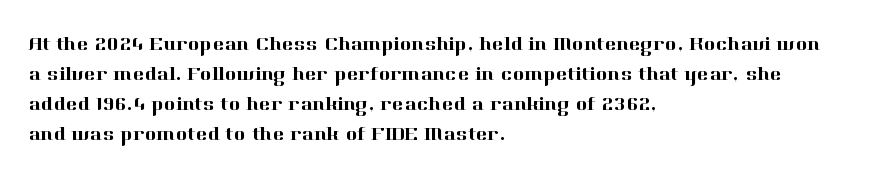
{"italic": "no", "underline": "no", "align": "left", "line_spacing": "normal", "line_spacing_ratio": 1.5, "letter_spacing": "normal", "letter_spacing_em": 0.0, "glyph_px": 20}
